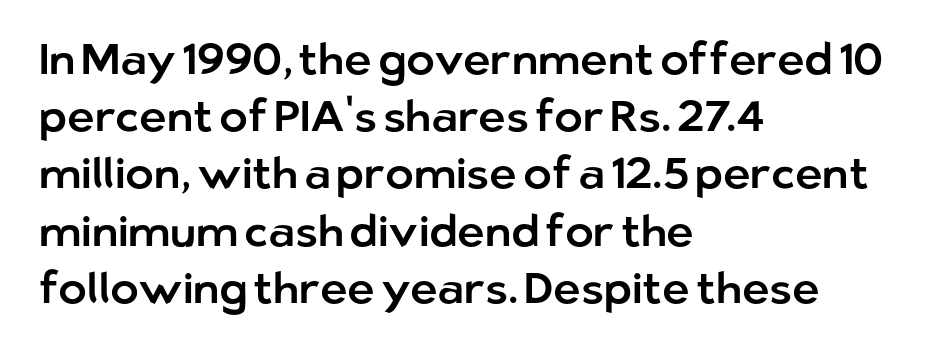
The image shows 43 px sans-serif type, upright; set left-aligned, normal line spacing (1.33x), normal letter spacing, not underlined; low stroke contrast and a medium x-height.
